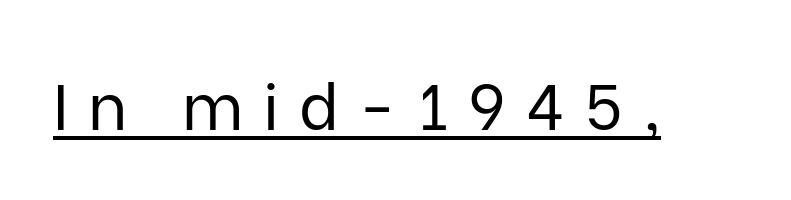
Honestly, the letter spacing is so wide it's the main thing you notice. Look at the bottom of the vertical strokes: they stop flat, with no serifs. Ascenders rise straight up at ninety degrees. Weight: in the light-to-regular range.
